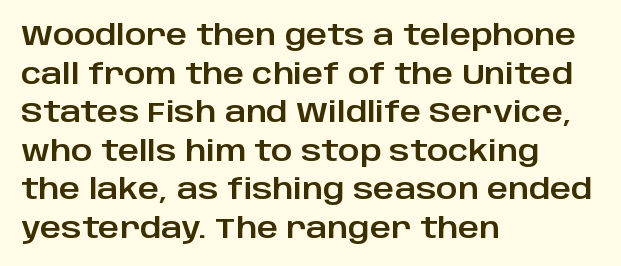
The zone under the glyphs is completely vacant. This rendering uses left alignment, leaving the right contour irregular. Students, note that the glyphs here touch the page at normal intervals. I'd call this a sans setting — the letters go barefoot.
